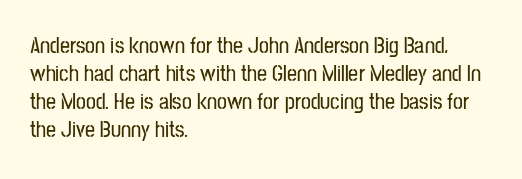
{"italic": "no", "underline": "no", "align": "left", "line_spacing": "normal", "line_spacing_ratio": 1.28, "letter_spacing": "normal", "letter_spacing_em": 0.0, "glyph_px": 22}
